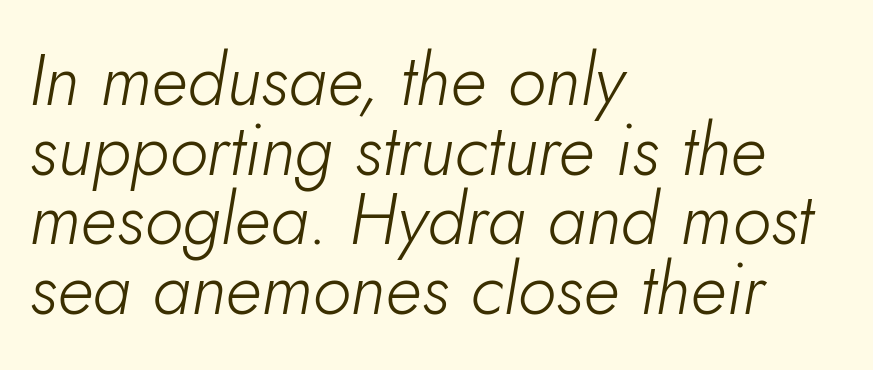
The face used here has a pronounced slope to its letters. Check the space under the baseline: it is left empty. The weight would be labelled regular, book, light, or lighter still. Casual observation: everything's shoved over to the left.
